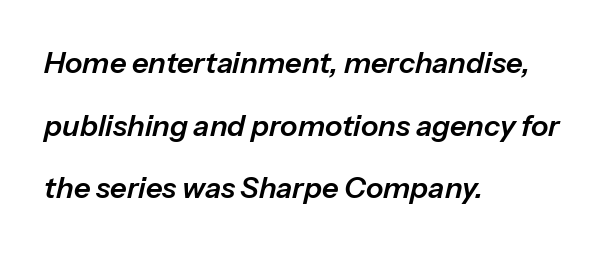
The image shows 29 px text type, italic (leaning right); set left-aligned, loose line spacing (2.16x), normal letter spacing, not underlined; low stroke contrast and a medium x-height.
